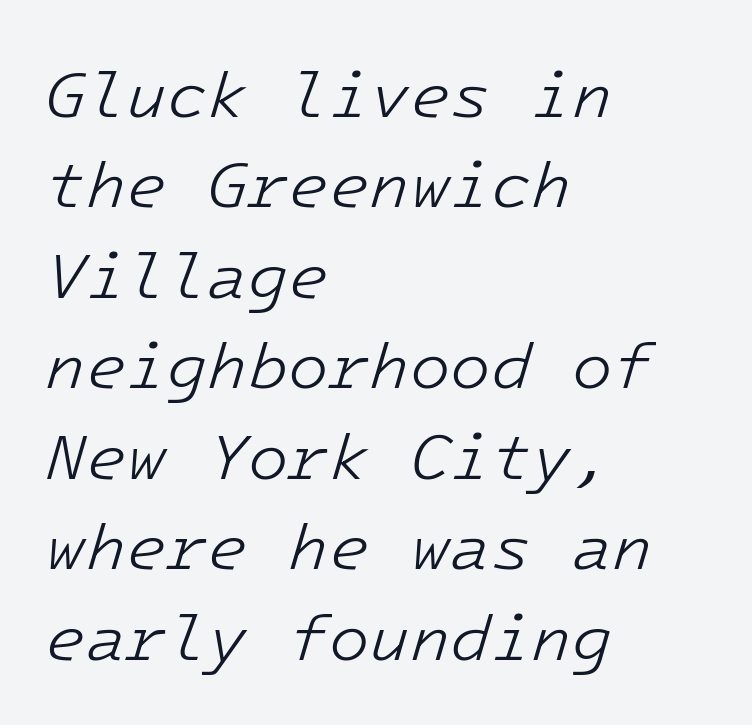
Q: Is the text bold? A: No.
Q: Is the text italic (slanted)? A: Yes, it leans right by about 16 degrees.
Q: Is the text underlined? A: No.
Q: How is the paragraph aligned? A: Left-aligned.
Q: Is the spacing between letters normal or unusually wide? A: Normal.
Q: Is the spacing between lines tight, normal or loose? A: Normal.
Q: Width (condensed, normal, or wide)? A: Normal.
Q: Stroke contrast? A: Low.
Q: x-height? A: Medium.
Q: Monospaced? A: Yes.
